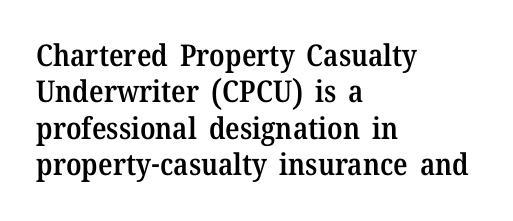
Q: Is the text bold? A: Semi-bold.
Q: Is the text italic (slanted)? A: No, it is upright.
Q: Is the typeface a serif or a sans-serif typeface? A: Serif.
Q: Is the text underlined? A: No.
Q: How is the paragraph aligned? A: Left-aligned.
Q: Is the spacing between letters normal or unusually wide? A: Normal.
Q: Width (condensed, normal, or wide)? A: Normal.
Q: Stroke contrast? A: Medium.
Q: x-height? A: Medium.
Q: Monospaced? A: No.
